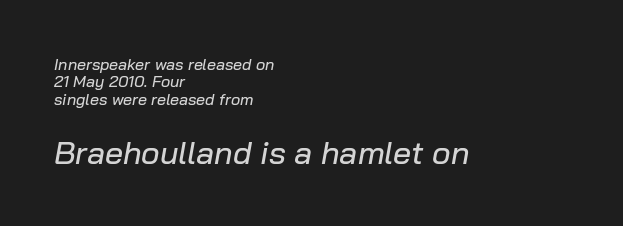
{"italic": "yes", "lean": "right", "slant_degrees": 10, "width": "normal", "stroke_contrast": "low", "x_height": "medium", "monospaced": "no", "underline": "no", "align": "left", "line_spacing": "tight", "line_spacing_ratio": 1.09, "letter_spacing": "normal", "letter_spacing_em": 0.0, "larger_block": "second", "size_ratio": 2.0, "glyph_px": 32}
